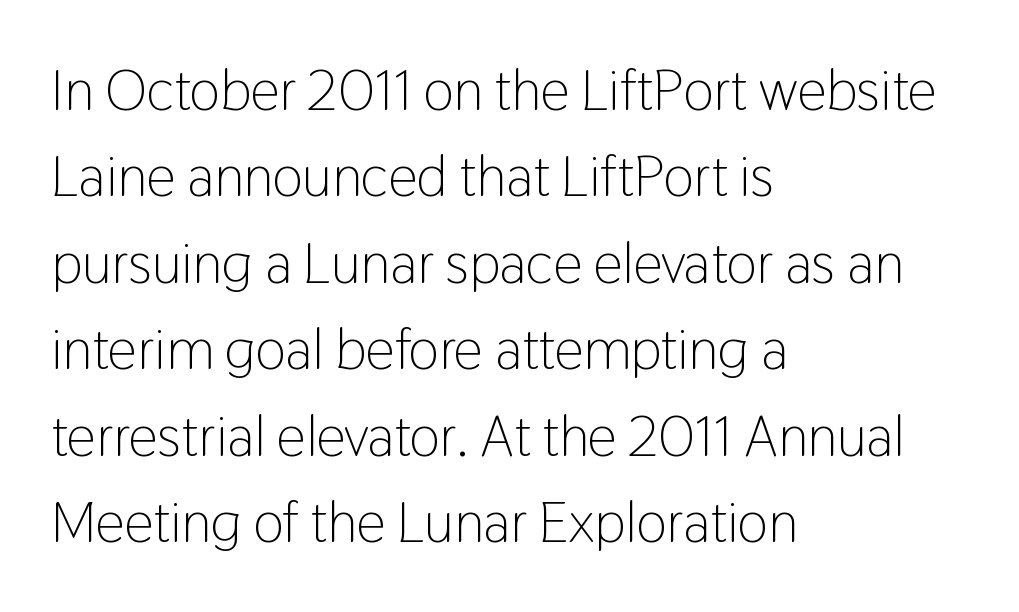
{"serif": "no", "italic": "no", "bold": "no", "weight": "light", "width": "condensed", "stroke_contrast": "low", "x_height": "medium", "monospaced": "no", "underline": "no", "align": "left", "line_spacing": "normal", "line_spacing_ratio": 1.49, "letter_spacing": "normal", "letter_spacing_em": 0.0, "glyph_px": 58}
